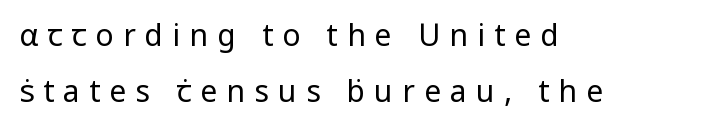
Q: Is the text bold? A: No.
Q: Is the text italic (slanted)? A: No, it is upright.
Q: Is the typeface a serif or a sans-serif typeface? A: Sans-serif.
Q: Is the text underlined? A: No.
Q: How is the paragraph aligned? A: Left-aligned.
Q: Is the spacing between letters normal or unusually wide? A: Unusually wide.
Q: Width (condensed, normal, or wide)? A: Normal.
Q: Stroke contrast? A: Low.
Q: x-height? A: Medium.
Q: Monospaced? A: No.
